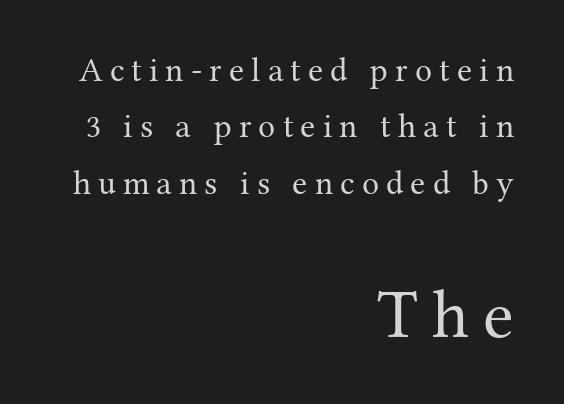
The face used here is rendered with a markedly widened letterfit. I'd call this a serif setting — the letters wear small feet. Ordinary non-slanted type is in use. Nobody drew a line under any word here. The compositor pushed each line to the right boundary. Here the designer chose a conventional face with non-uniform glyph widths.
